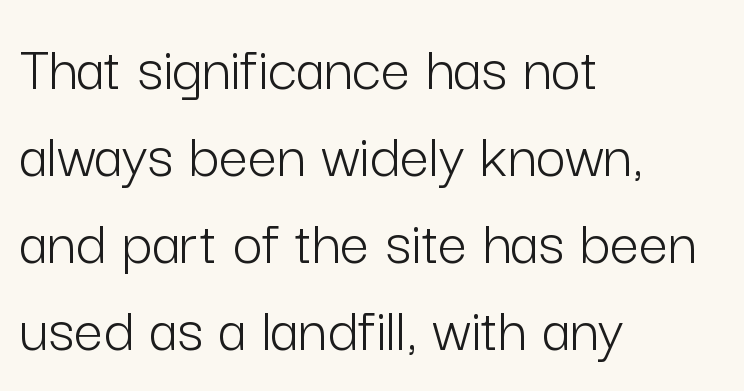
The image shows 65 px light sans-serif type, upright; set left-aligned, normal line spacing (1.34x), normal letter spacing, not underlined; low stroke contrast and a medium x-height.
